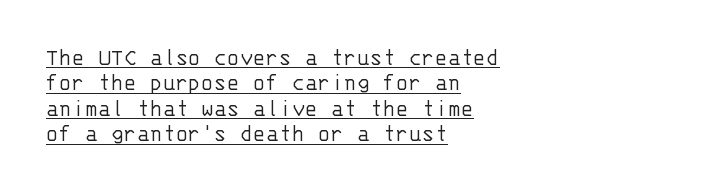
Q: Is the text bold? A: No.
Q: Is the text italic (slanted)? A: No, it is upright.
Q: Is the text underlined? A: Yes.
Q: How is the paragraph aligned? A: Left-aligned.
Q: Is the spacing between letters normal or unusually wide? A: Normal.
Q: Is the spacing between lines tight, normal or loose? A: Tight.
